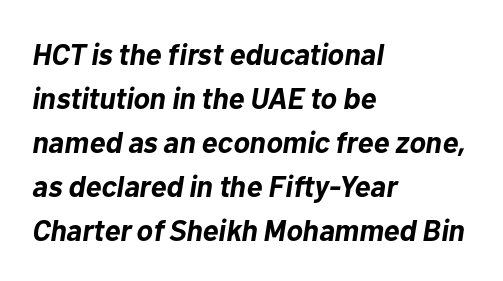
The image shows 30 px bold type, italic (leaning right); set left-aligned, normal line spacing (1.47x), normal letter spacing, not underlined; low stroke contrast and a medium x-height.
